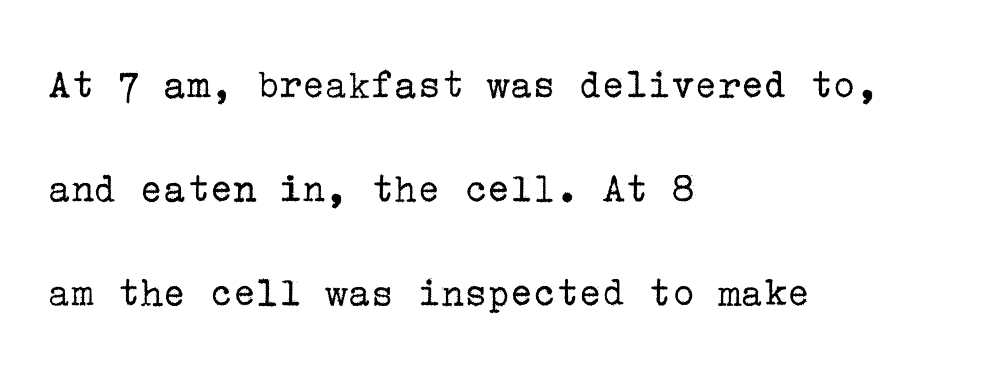
The image shows 43 px regular-weight serif type, upright; set left-aligned, loose line spacing (2.42x), normal letter spacing, not underlined; low stroke contrast and a medium x-height.
